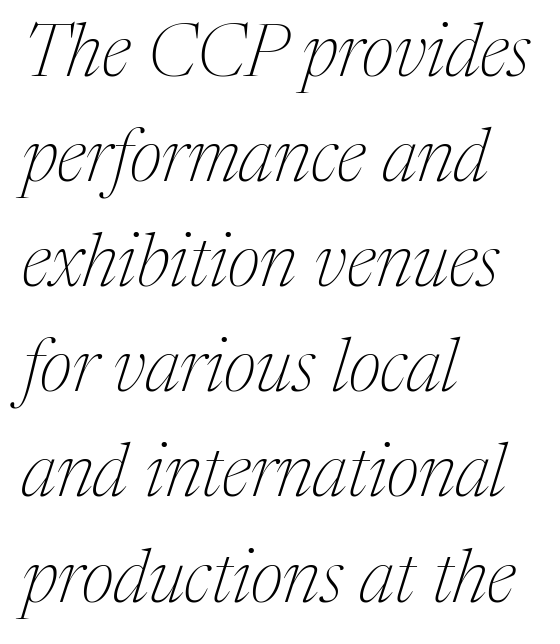
{"serif": "yes", "italic": "yes", "lean": "right", "slant_degrees": 17, "bold": "no", "weight": "thin", "width": "normal", "stroke_contrast": "medium", "x_height": "medium", "monospaced": "no", "underline": "no", "align": "left", "line_spacing": "normal", "line_spacing_ratio": 1.44, "letter_spacing": "normal", "letter_spacing_em": 0.0, "glyph_px": 73}
